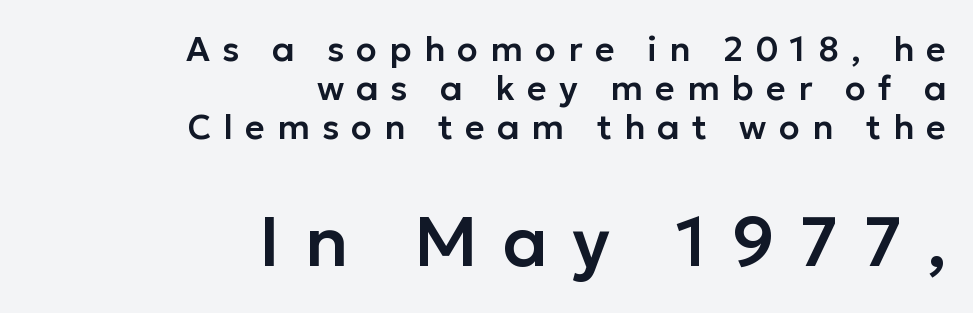
Q: Is the text italic (slanted)? A: No, it is upright.
Q: Is the typeface a serif or a sans-serif typeface? A: Sans-serif.
Q: Is the text underlined? A: No.
Q: How is the paragraph aligned? A: Right-aligned.
Q: Is the spacing between letters normal or unusually wide? A: Unusually wide.
Q: Is the spacing between lines tight, normal or loose? A: Tight.
Q: Which block of text is set in a larger size, the first (top) or the second (bottom)? A: The second (bottom) one.
Q: Width (condensed, normal, or wide)? A: Normal.
Q: Stroke contrast? A: Low.
Q: x-height? A: Medium.
Q: Monospaced? A: No.
